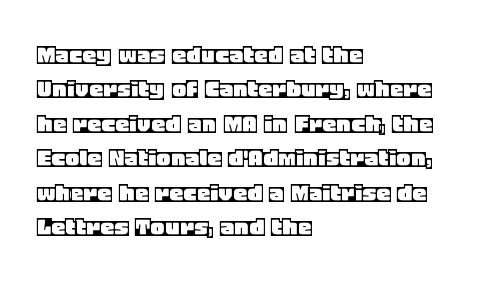
The image shows 28 px text type, upright; set left-aligned, line spacing 1.23x, normal letter spacing, not underlined; a large x-height.
